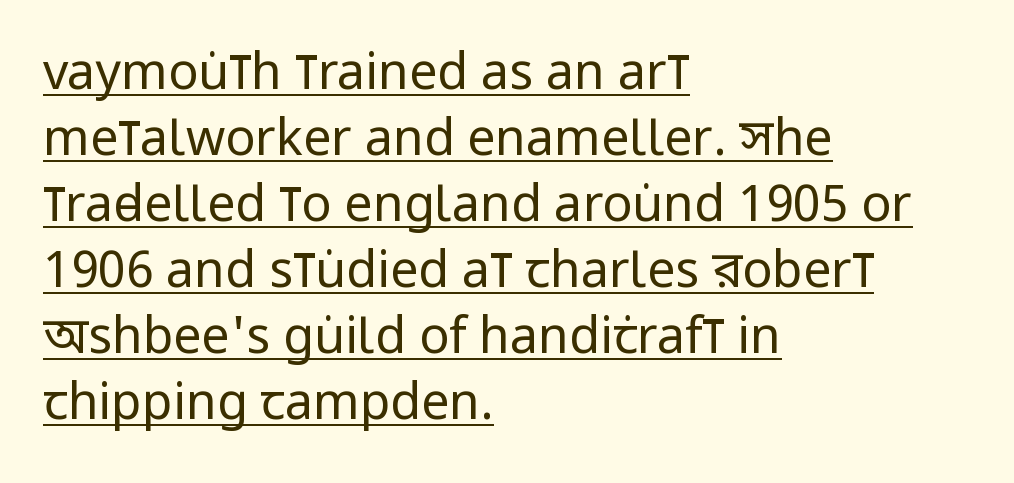
Q: Is the text bold? A: No.
Q: Is the text italic (slanted)? A: No, it is upright.
Q: Is the typeface a serif or a sans-serif typeface? A: Sans-serif.
Q: Is the text underlined? A: Yes.
Q: How is the paragraph aligned? A: Left-aligned.
Q: Is the spacing between letters normal or unusually wide? A: Normal.
Q: Is the spacing between lines tight, normal or loose? A: Normal.
Q: Width (condensed, normal, or wide)? A: Condensed.
Q: Stroke contrast? A: Low.
Q: x-height? A: Large.
Q: Monospaced? A: No.
